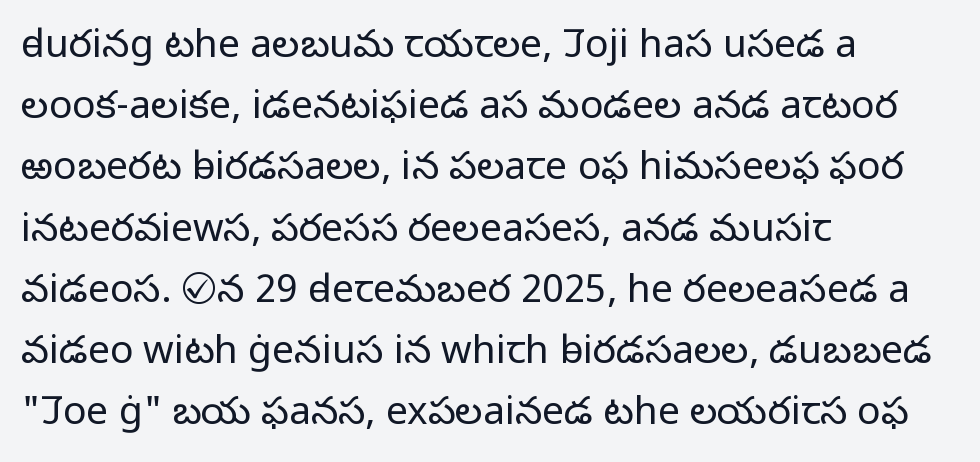
Reading down the column, the eye jumps a familiar distance to each next line. The typeface has the unassuming heft of standard copy or less. Bare-footed words on every line. These lines keep a tight, regular rhythm from letter to letter. You can tell it's not italic because the verticals are truly vertical. Line beginnings align vertically; line endings do not.
